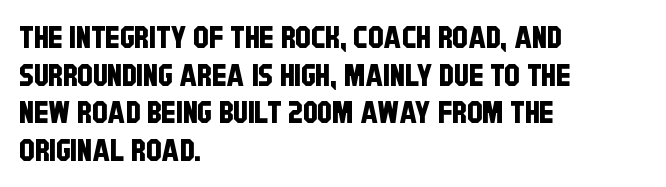
The image shows 31 px condensed sans-serif type; set left-aligned, line spacing 1.21x, normal letter spacing, not underlined; low stroke contrast and a large x-height.
